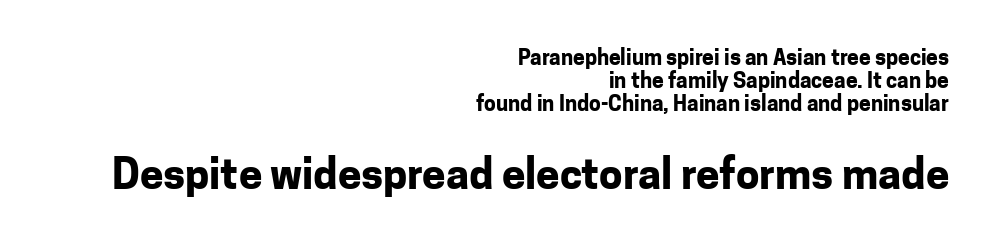
The image shows 42 px bold sans-serif type, upright; set right-aligned, tight line spacing (1.1x), normal letter spacing, not underlined; the second (bottom) block is 2.0x larger; low stroke contrast and a medium x-height.
